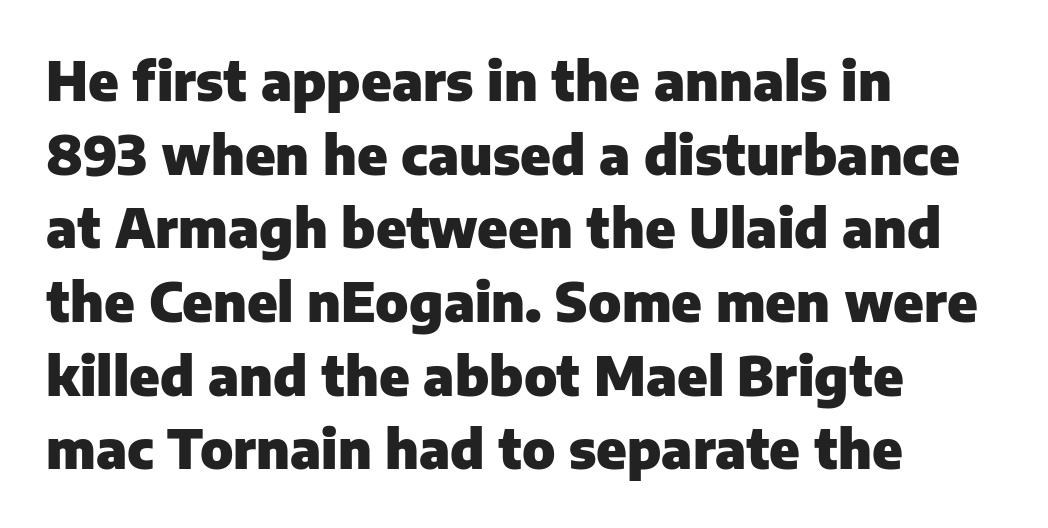
The image shows 53 px heavy sans-serif type, upright; set left-aligned, normal line spacing (1.39x), normal letter spacing, not underlined; low stroke contrast and a medium x-height.
